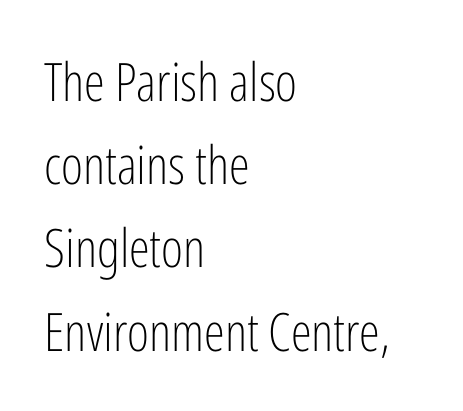
The image shows 53 px light, condensed sans-serif type, upright; set left-aligned, normal line spacing (1.57x), normal letter spacing, not underlined; low stroke contrast and a medium x-height.
